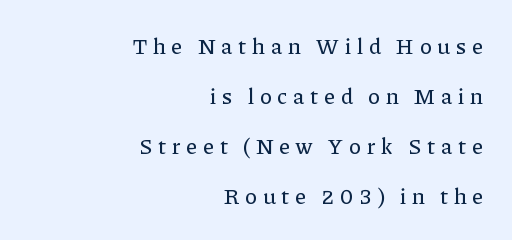
Q: Is the text italic (slanted)? A: No, it is upright.
Q: Is the text underlined? A: No.
Q: How is the paragraph aligned? A: Right-aligned.
Q: Is the spacing between letters normal or unusually wide? A: Unusually wide.
Q: Is the spacing between lines tight, normal or loose? A: Loose.
